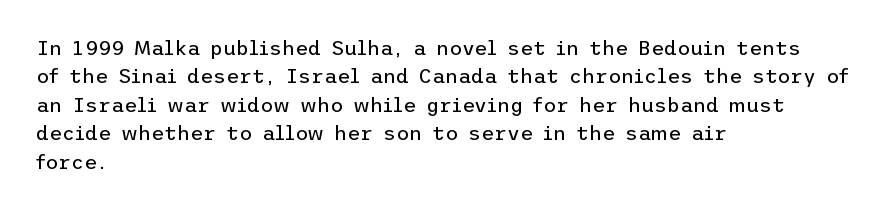
Q: Is the text bold? A: No.
Q: Is the text italic (slanted)? A: No, it is upright.
Q: Is the text underlined? A: No.
Q: How is the paragraph aligned? A: Left-aligned.
Q: Is the spacing between letters normal or unusually wide? A: Normal.
Q: Is the spacing between lines tight, normal or loose? A: Normal.
